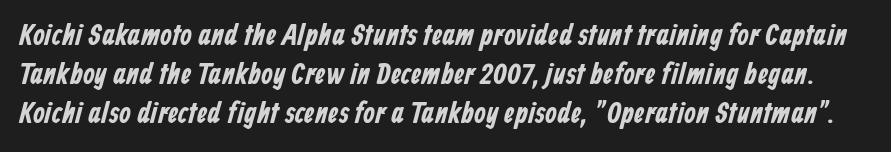
The image shows 30 px condensed sans-serif type; set normal line spacing (1.3x), normal letter spacing, not underlined; low stroke contrast and a medium x-height.
